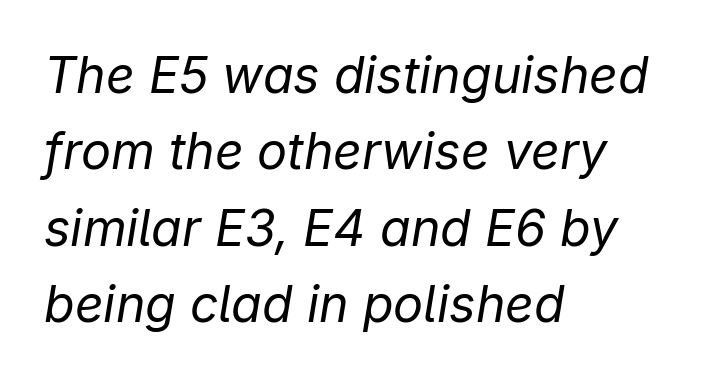
The image shows 50 px regular-weight type, italic (leaning right); set left-aligned, normal line spacing (1.53x), normal letter spacing, not underlined; low stroke contrast and a medium x-height.
